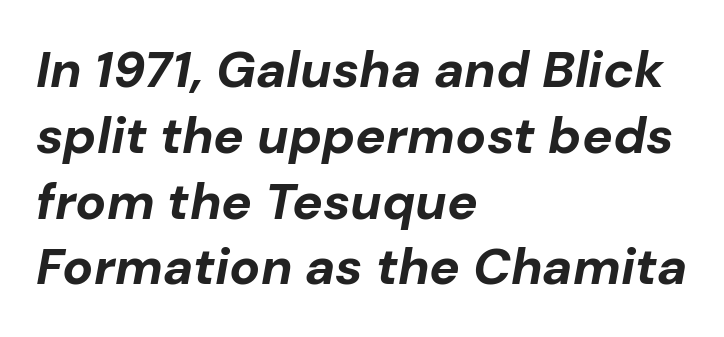
{"italic": "yes", "lean": "right", "slant_degrees": 10, "bold": "yes", "weight": "bold", "width": "normal", "stroke_contrast": "low", "x_height": "medium", "monospaced": "no", "underline": "no", "align": "left", "line_spacing": "normal", "line_spacing_ratio": 1.29, "letter_spacing": "normal", "letter_spacing_em": 0.0, "glyph_px": 51}
